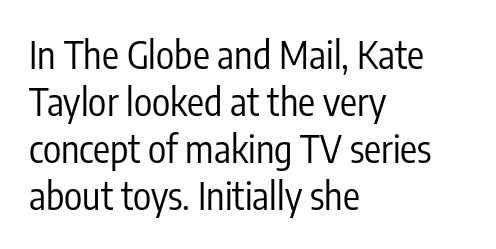
{"serif": "no", "italic": "no", "bold": "no", "weight": "regular", "width": "condensed", "stroke_contrast": "low", "x_height": "medium", "monospaced": "no", "underline": "no", "align": "left", "line_spacing_ratio": 1.24, "letter_spacing": "normal", "letter_spacing_em": 0.0, "glyph_px": 38}
